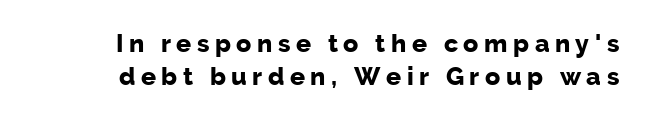
{"italic": "no", "bold": "yes", "underline": "no", "line_spacing": "normal", "line_spacing_ratio": 1.31, "letter_spacing": "wide", "letter_spacing_em": 0.22, "glyph_px": 25}
